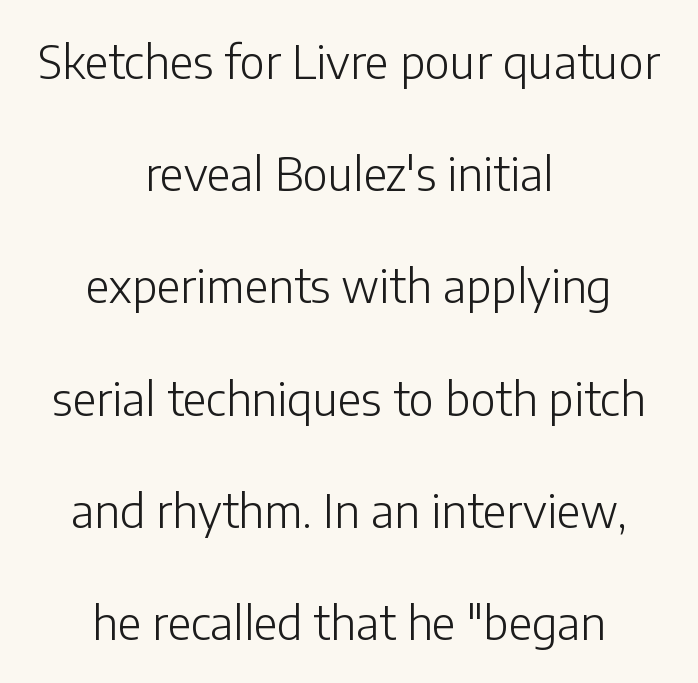
The image shows 46 px light sans-serif type, upright; set centered, loose line spacing (2.44x), normal letter spacing, not underlined; low stroke contrast and a medium x-height.
